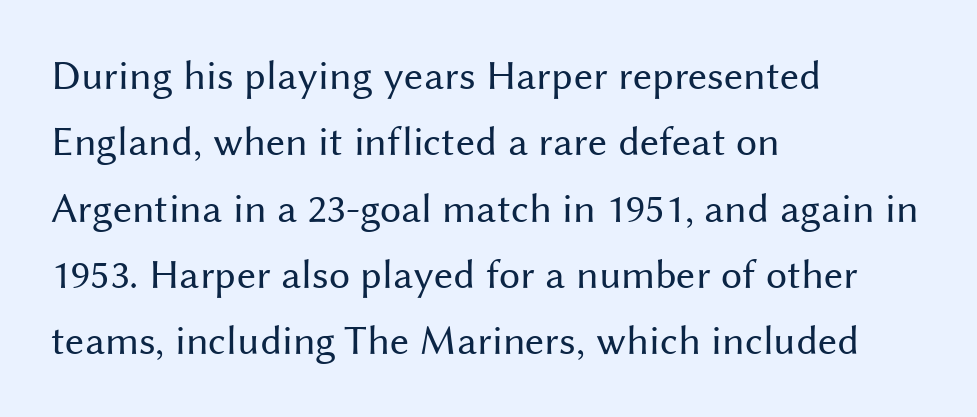
Q: Is the text bold? A: No.
Q: Is the text italic (slanted)? A: No, it is upright.
Q: Is the typeface a serif or a sans-serif typeface? A: Sans-serif.
Q: Is the text underlined? A: No.
Q: How is the paragraph aligned? A: Left-aligned.
Q: Is the spacing between letters normal or unusually wide? A: Normal.
Q: Is the spacing between lines tight, normal or loose? A: Normal.
Q: Width (condensed, normal, or wide)? A: Normal.
Q: Stroke contrast? A: Medium.
Q: x-height? A: Medium.
Q: Monospaced? A: No.
